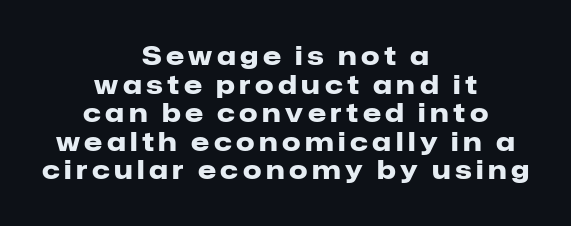
Look at the stroke-to-counter ratio: heavy, a bold. The designer dialed line spacing down below the default. Short and long lines alike share a common midpoint. These lines were composed using upright roman letters. Quick note: underline off.
